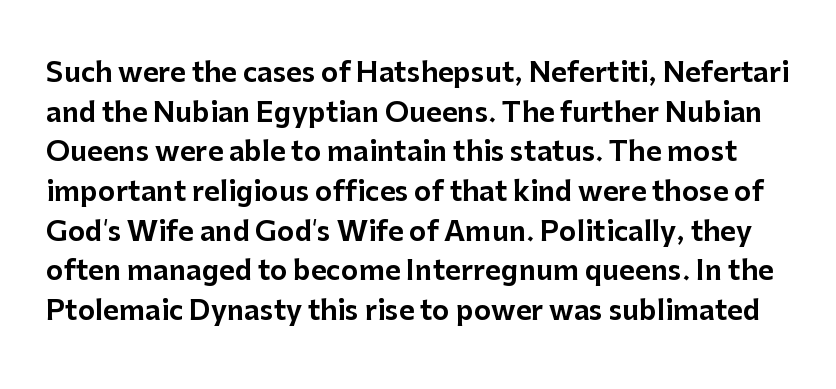
The image shows 27 px text type, upright; set normal line spacing (1.47x), normal letter spacing, not underlined.
